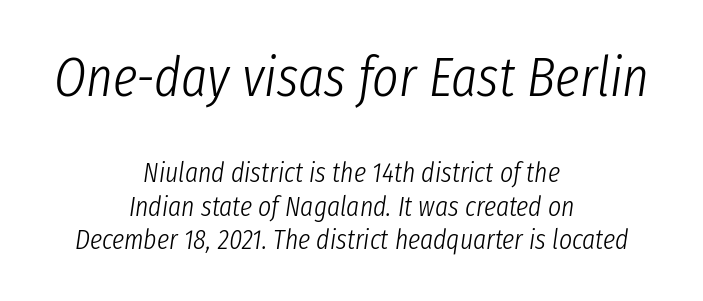
The image shows 56 px light, condensed type, italic (leaning right); set centered, line spacing 1.2x, normal letter spacing, not underlined; the first (top) block is 2.0x larger; low stroke contrast and a medium x-height.
